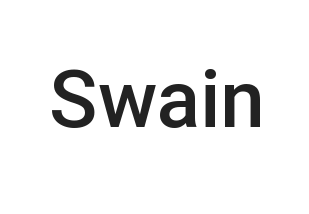
Q: Is the text bold? A: Semi-bold.
Q: Is the text italic (slanted)? A: No, it is upright.
Q: Is the typeface a serif or a sans-serif typeface? A: Sans-serif.
Q: Is the text underlined? A: No.
Q: Is the spacing between letters normal or unusually wide? A: Normal.
Q: Width (condensed, normal, or wide)? A: Normal.
Q: Stroke contrast? A: Low.
Q: x-height? A: Medium.
Q: Monospaced? A: No.
